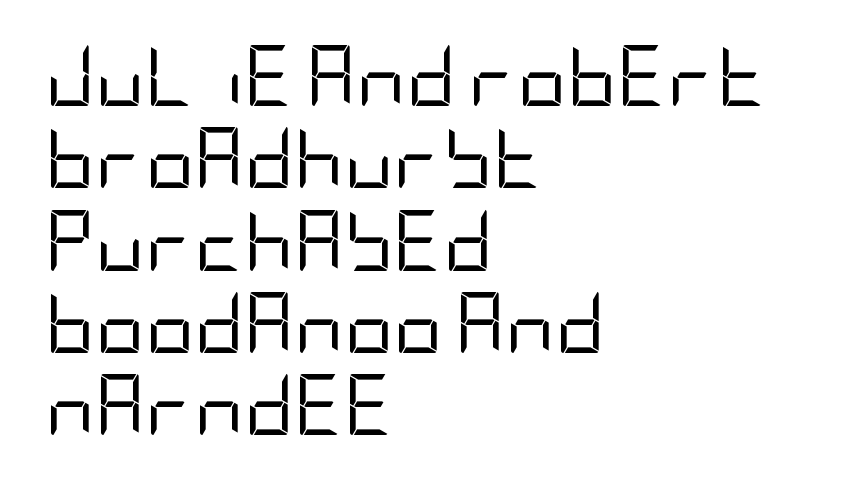
Q: Is the text bold? A: No.
Q: Is the text italic (slanted)? A: No, it is upright.
Q: Is the typeface a serif or a sans-serif typeface? A: Sans-serif.
Q: Is the text underlined? A: No.
Q: How is the paragraph aligned? A: Left-aligned.
Q: Is the spacing between letters normal or unusually wide? A: Normal.
Q: Is the spacing between lines tight, normal or loose? A: Normal.
Q: Width (condensed, normal, or wide)? A: Condensed.
Q: Stroke contrast? A: Low.
Q: x-height? A: Large.
